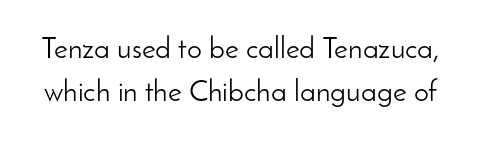
{"serif": "no", "italic": "no", "bold": "no", "weight": "light", "width": "normal", "stroke_contrast": "low", "x_height": "small", "monospaced": "no", "underline": "no", "line_spacing": "normal", "line_spacing_ratio": 1.42, "letter_spacing": "normal", "letter_spacing_em": 0.0, "glyph_px": 30}
